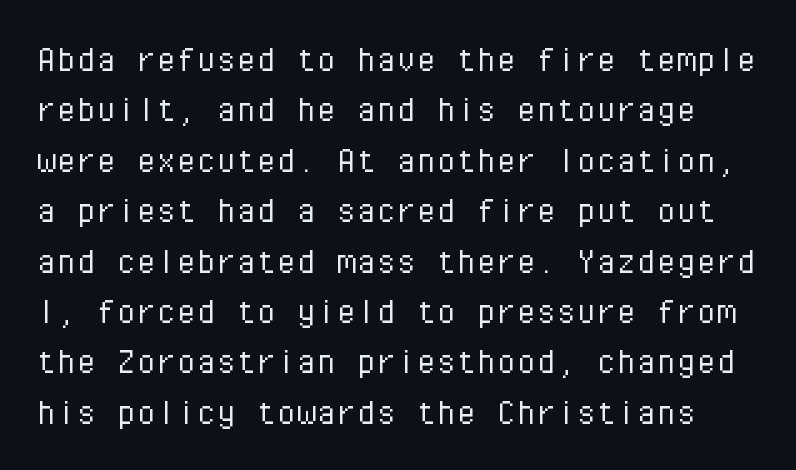
Q: Is the text bold? A: No.
Q: Is the text italic (slanted)? A: No, it is upright.
Q: Is the typeface a serif or a sans-serif typeface? A: Sans-serif.
Q: Is the text underlined? A: No.
Q: Is the spacing between letters normal or unusually wide? A: Normal.
Q: Is the spacing between lines tight, normal or loose? A: Normal.
Q: Width (condensed, normal, or wide)? A: Normal.
Q: Stroke contrast? A: Low.
Q: x-height? A: Medium.
Q: Monospaced? A: Yes.
